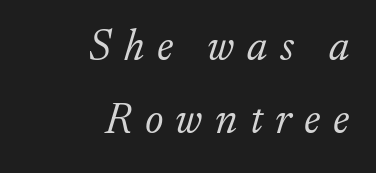
{"serif": "yes", "italic": "yes", "lean": "right", "slant_degrees": 17, "bold": "no", "weight": "light", "width": "normal", "stroke_contrast": "low", "x_height": "small", "monospaced": "no", "underline": "no", "align": "right", "line_spacing": "normal", "line_spacing_ratio": 1.66, "letter_spacing": "wide", "letter_spacing_em": 0.28, "glyph_px": 44}
